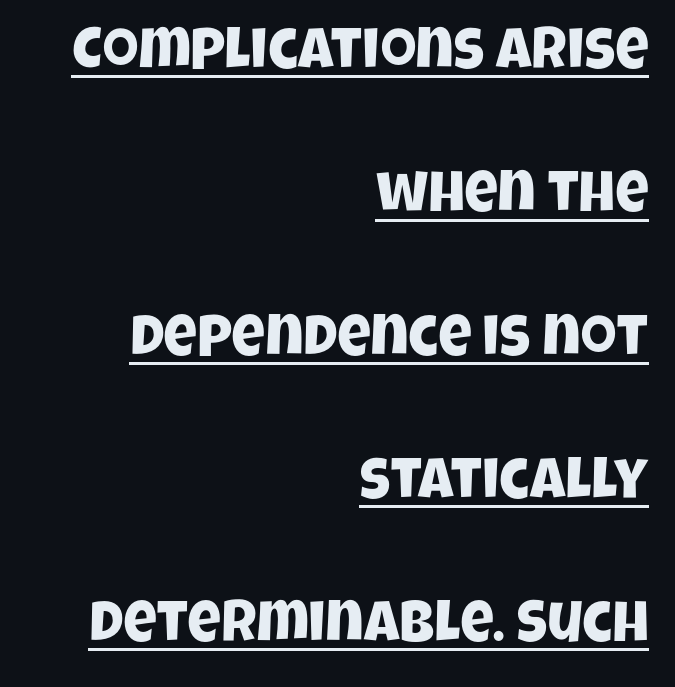
Proportional: the letters do not fall into vertical columns. Glyph-to-glyph distance matches everyday printed text. Check the space under the baseline: a stroke is drawn there. How would I describe the line gaps? Wide and relaxed.
